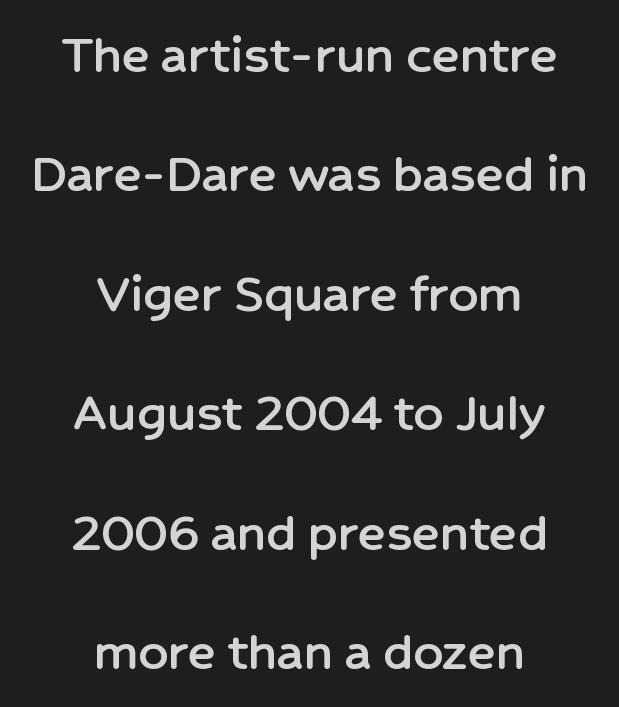
A bare baseline throughout the passage. Here the designer chose a conventional face with non-uniform glyph widths. Nope, no serifs anywhere on these letters. The face used here is rendered with its standard letterfit. The lettering stays uniformly vertical, giving the passage a roman look. Leftover space on each line is divided equally before and after the words.
